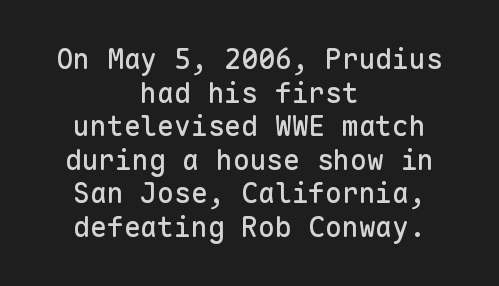
The type is set solid horizontally, with unmodified tracking. Every row of glyphs is offset so its center matches the block's center. Only glyphs here, with clear space below each row. The glyphs in this specimen are sans serif. Every character sits straight up, as roman type does.
